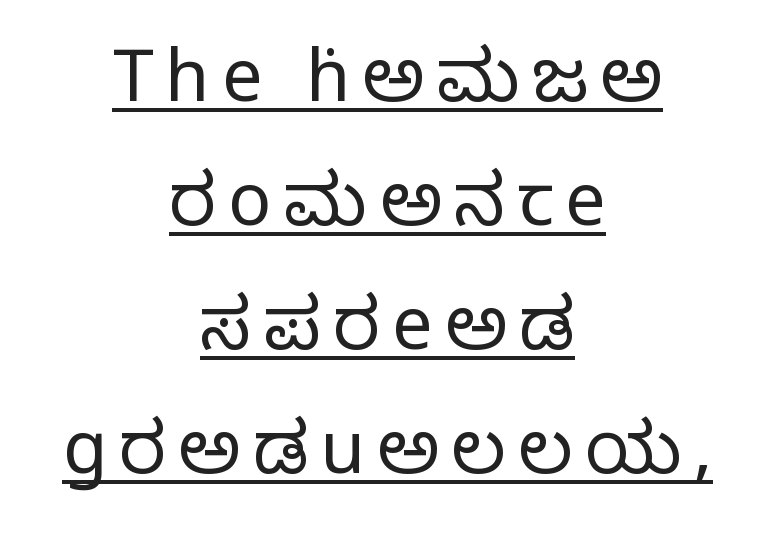
Q: Is the text bold? A: No.
Q: Is the text italic (slanted)? A: No, it is upright.
Q: Is the typeface a serif or a sans-serif typeface? A: Serif.
Q: Is the text underlined? A: Yes.
Q: How is the paragraph aligned? A: Centered.
Q: Width (condensed, normal, or wide)? A: Normal.
Q: Stroke contrast? A: Low.
Q: x-height? A: Large.
Q: Monospaced? A: No.
